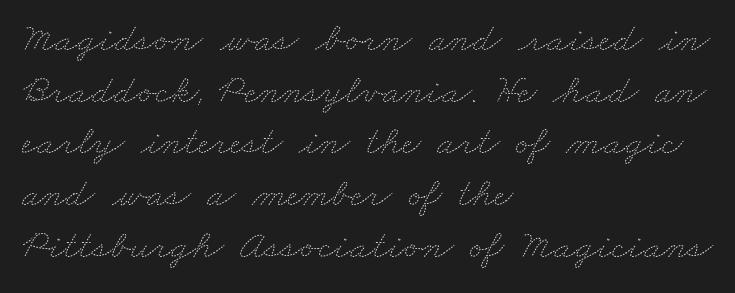
The image shows 41 px thin, wide type; set left-aligned, normal line spacing (1.26x), normal letter spacing, not underlined; medium stroke contrast and a small x-height.
